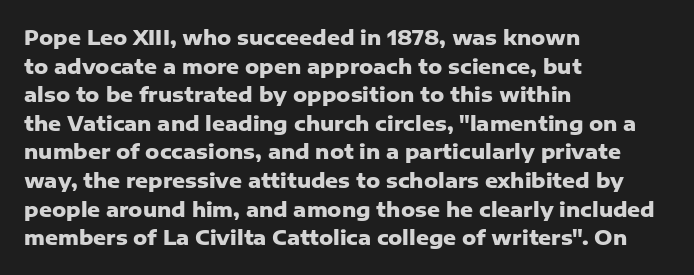
This sample uses an upright cut, with every glyph sitting square on the baseline. Only glyphs here, with clear space below each row. Visually the block forms a straight wall on the left and a jagged coastline on the right. Its strokes are broad and dark, the hallmark of bold type. This block has exactly the height ordinary leading produces. The passage shown has conventional tracking throughout.
